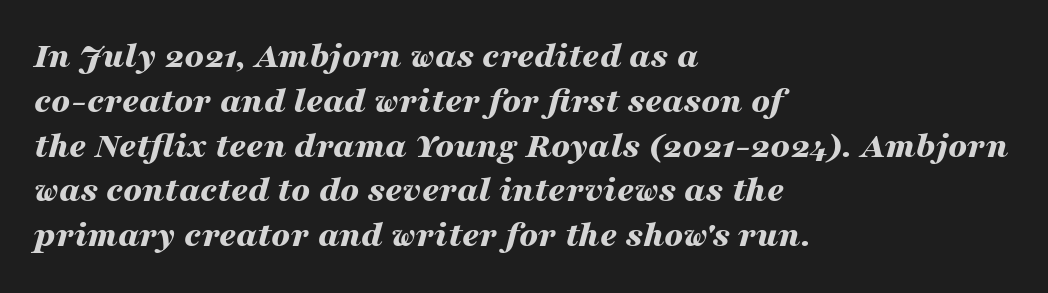
The image shows 37 px bold, wide type, italic (leaning right); set left-aligned, line spacing 1.21x, normal letter spacing, not underlined; medium stroke contrast and a medium x-height.
